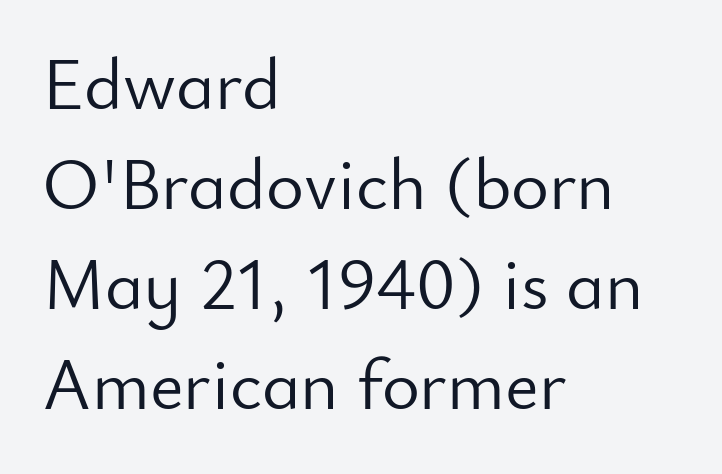
{"serif": "no", "italic": "no", "bold": "no", "weight": "light", "width": "normal", "stroke_contrast": "low", "x_height": "small", "monospaced": "no", "underline": "no", "align": "left", "line_spacing": "normal", "line_spacing_ratio": 1.37, "letter_spacing": "normal", "letter_spacing_em": 0.0, "glyph_px": 73}
